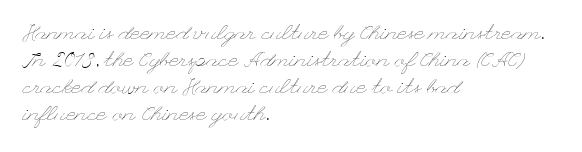
Q: Is the text bold? A: No.
Q: Is the text italic (slanted)? A: Yes.
Q: Is the text underlined? A: No.
Q: How is the paragraph aligned? A: Left-aligned.
Q: Is the spacing between letters normal or unusually wide? A: Normal.
Q: Is the spacing between lines tight, normal or loose? A: Normal.
